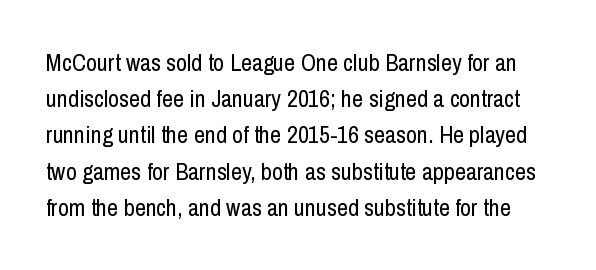
Students, note that the glyphs here touch the page at normal intervals. Notice how the stems are strictly vertical — no italics here. This reads as an unemphasized weight, regular at the heaviest. In terms of leading, this rendering sits right in the middle. The string is rendered with underlining switched off.
